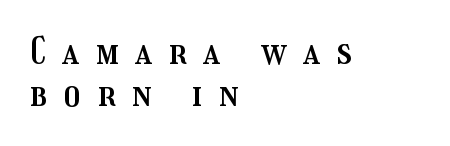
{"italic": "no", "width": "condensed", "stroke_contrast": "medium", "x_height": "medium", "monospaced": "no", "underline": "no", "align": "left", "line_spacing_ratio": 1.17, "letter_spacing": "wide", "letter_spacing_em": 0.47, "glyph_px": 36}
